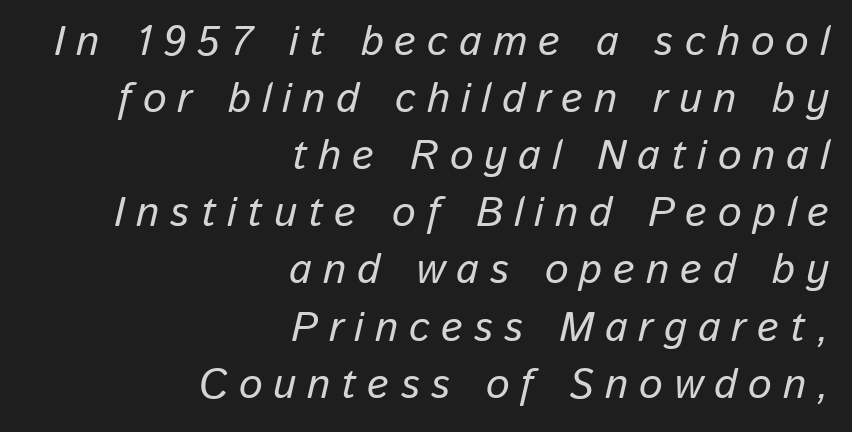
Note the varied advance widths — an 'i' is clearly narrower than an 'm'. Line ends are locked; line starts wander. What's the leading like? Ordinary, nothing unusual. The passage shown has open, widely tracked lettering throughout. Every character sits at an angle, as italics do. Lines of text with bare space underneath.
